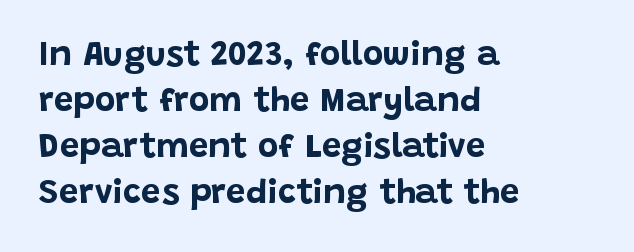
Q: Is the text bold? A: Yes.
Q: Is the text italic (slanted)? A: No, it is upright.
Q: Is the typeface a serif or a sans-serif typeface? A: Sans-serif.
Q: Is the text underlined? A: No.
Q: How is the paragraph aligned? A: Left-aligned.
Q: Is the spacing between letters normal or unusually wide? A: Normal.
Q: Is the spacing between lines tight, normal or loose? A: Normal.
Q: Width (condensed, normal, or wide)? A: Normal.
Q: Stroke contrast? A: Low.
Q: x-height? A: Large.
Q: Monospaced? A: No.
